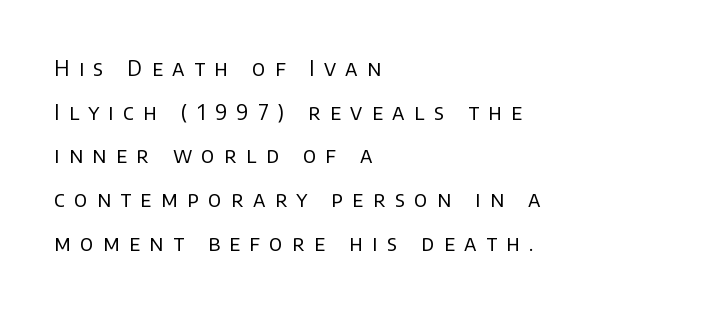
{"italic": "no", "bold": "no", "underline": "no", "align": "left", "line_spacing": "loose", "line_spacing_ratio": 2.08, "letter_spacing": "wide", "letter_spacing_em": 0.45, "glyph_px": 21}
